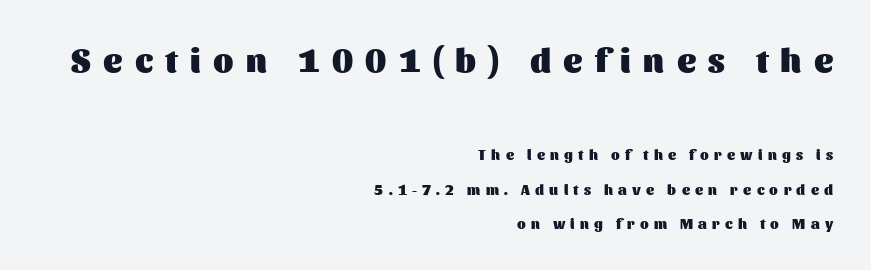
Q: Is the text bold? A: Yes.
Q: Is the text italic (slanted)? A: No, it is upright.
Q: Is the typeface a serif or a sans-serif typeface? A: Sans-serif.
Q: Is the text underlined? A: No.
Q: How is the paragraph aligned? A: Right-aligned.
Q: Is the spacing between letters normal or unusually wide? A: Unusually wide.
Q: Is the spacing between lines tight, normal or loose? A: Loose.
Q: Which block of text is set in a larger size, the first (top) or the second (bottom)? A: The first (top) one.
Q: Width (condensed, normal, or wide)? A: Normal.
Q: Stroke contrast? A: Medium.
Q: x-height? A: Medium.
Q: Monospaced? A: No.
